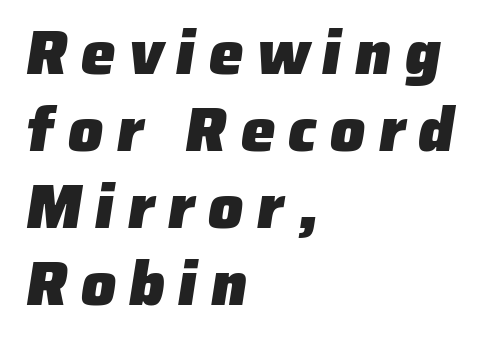
Every row of glyphs begins at an identical x-position on the left. The rendering inserts visible extra space after every character. Does the type have serifs? No, each stem ends abruptly. Only glyphs here, with clear space below each row. The typesetting leans heavy: a genuine bold.
